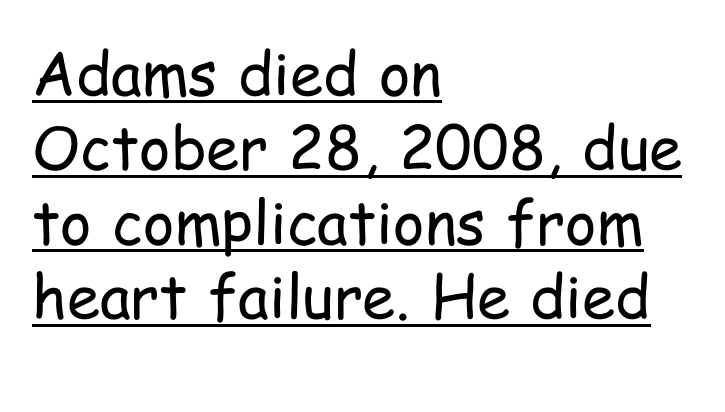
{"serif": "no", "italic": "no", "bold": "no", "weight": "regular", "width": "condensed", "stroke_contrast": "low", "x_height": "medium", "monospaced": "no", "underline": "yes", "align": "left", "line_spacing_ratio": 1.24, "letter_spacing": "normal", "letter_spacing_em": 0.0, "glyph_px": 60}
